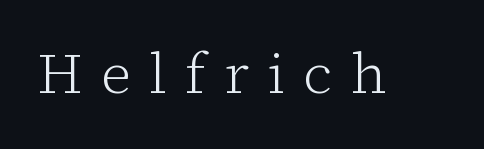
The passage shown is not underscored anywhere. Think of a printed novel: that variable character pitch is what you see here. The strokes are not fattened; the text isn't bold. A serif font was chosen for this passage.
